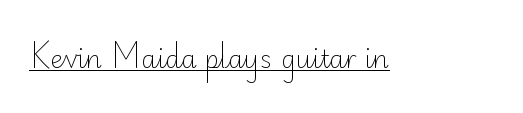
The image shows 25 px text type, upright; set normal letter spacing, underlined.
